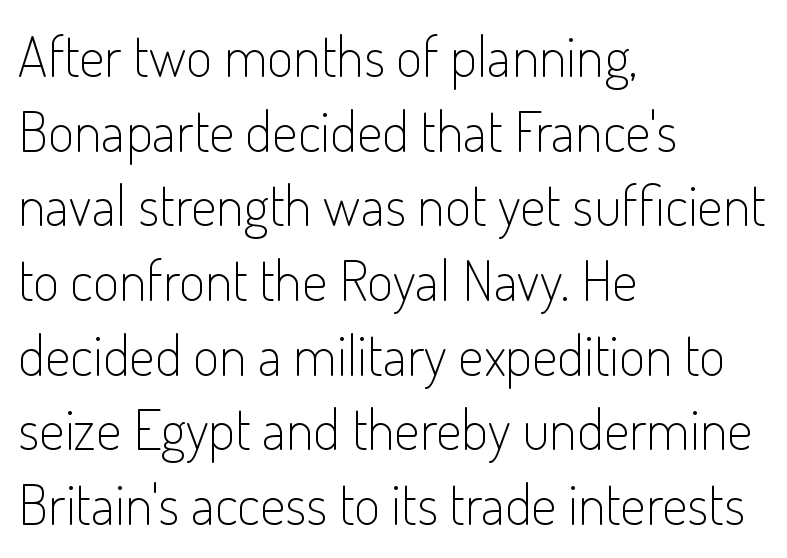
Clear beneath every line of the passage. This is the regular roman posture of the typeface. These lines are composed in type without serifs. Nothing unusual about the tracking: characters are spaced as the font intends. These lines sit exactly where default settings would place them. These glyphs show unthickened strokes, regular width or finer.
